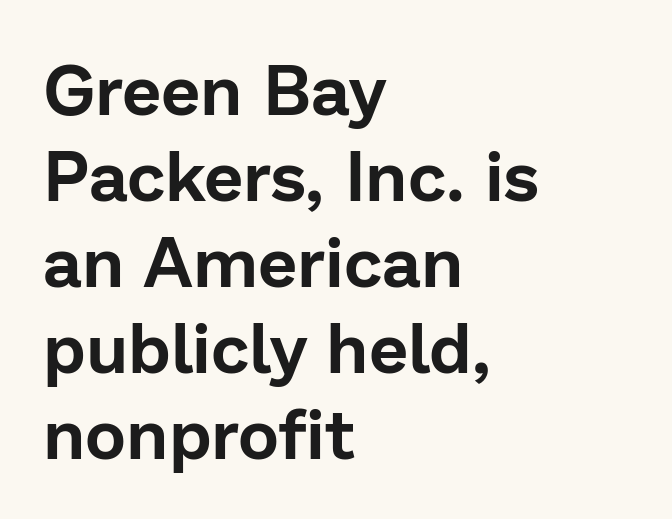
This sample uses a sans-serif face. A typesetter would call this zero additional tracking. Only glyphs here, with clear space below each row. If you drew a ruler down the left edge, every line would touch it. The letters stand straight up with perfectly vertical stems. Spacing verdict: proportional, widths tailored to each character.
